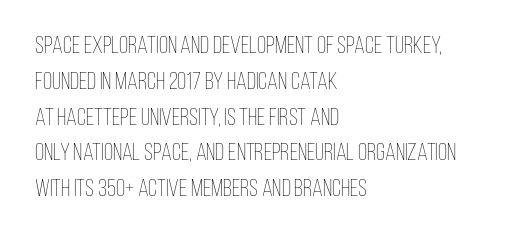
The image shows 24 px text type, upright; set left-aligned, normal line spacing (1.49x), normal letter spacing, not underlined.
